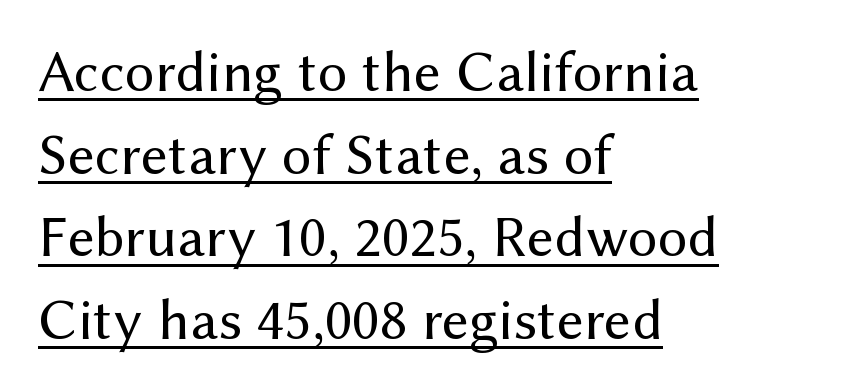
The image shows 59 px regular-weight sans-serif type, upright; set left-aligned, normal line spacing (1.4x), normal letter spacing, underlined; medium stroke contrast and a medium x-height.
